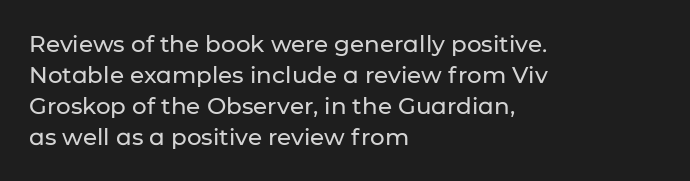
{"italic": "no", "underline": "no", "align": "left", "line_spacing": "normal", "line_spacing_ratio": 1.35, "letter_spacing": "normal", "letter_spacing_em": 0.0, "glyph_px": 23}
